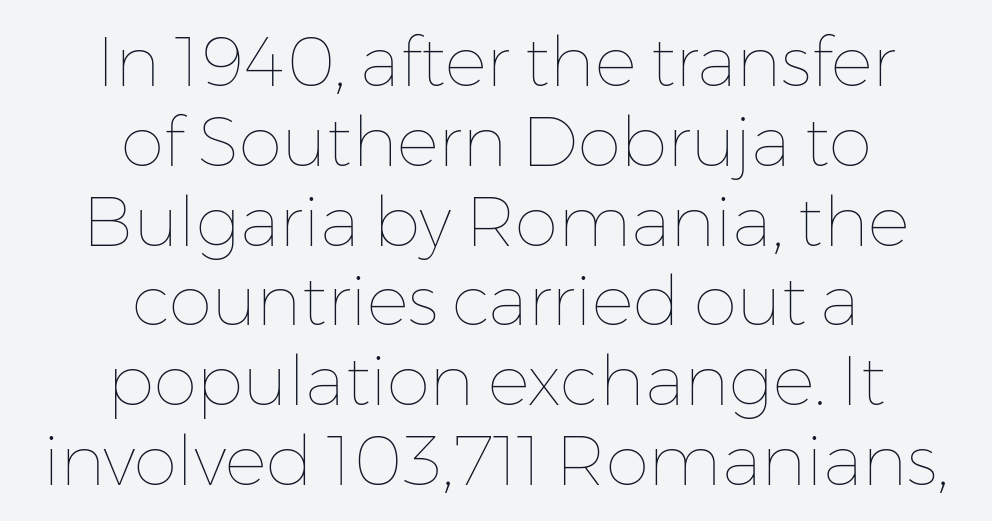
{"italic": "no", "bold": "no", "weight": "thin", "width": "normal", "stroke_contrast": "low", "x_height": "medium", "monospaced": "no", "underline": "no", "align": "center", "line_spacing": "tight", "line_spacing_ratio": 1.14, "letter_spacing": "normal", "letter_spacing_em": 0.0, "glyph_px": 70}
